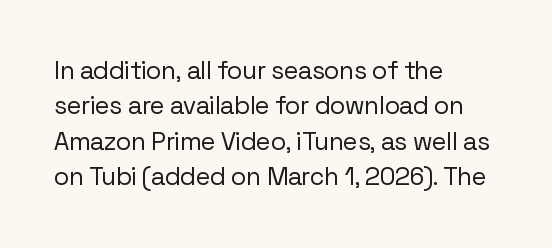
Plain, unruled lines of type. Is the type heavy? It reads as light-to-regular instead. Interline gaps are of average width in this sample. In terms of posture, this sample is upright. These lines are set flush left with a ragged right edge. Nothing unusual about the tracking: characters are spaced as the font intends.
